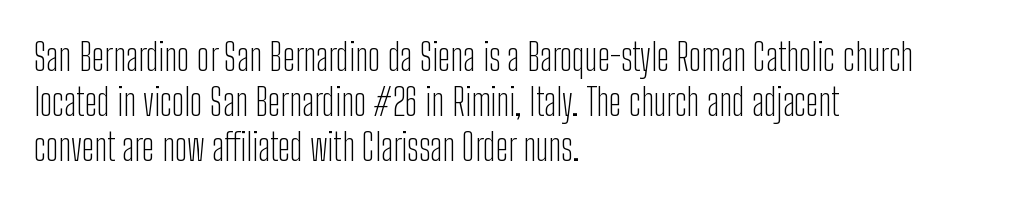
Q: Is the text bold? A: No.
Q: Is the text italic (slanted)? A: No, it is upright.
Q: Is the typeface a serif or a sans-serif typeface? A: Sans-serif.
Q: Is the text underlined? A: No.
Q: How is the paragraph aligned? A: Left-aligned.
Q: Is the spacing between letters normal or unusually wide? A: Normal.
Q: Width (condensed, normal, or wide)? A: Condensed.
Q: Stroke contrast? A: Low.
Q: x-height? A: Medium.
Q: Monospaced? A: No.
